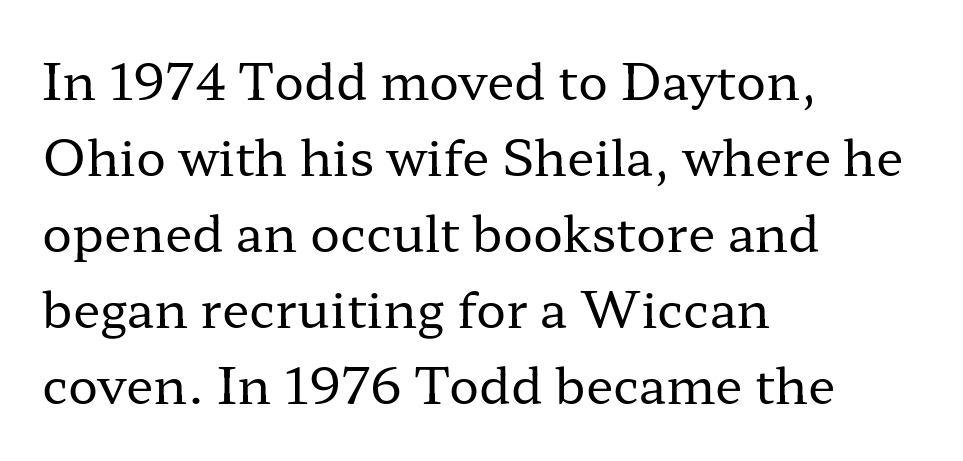
Spacing verdict: proportional, widths tailored to each character. The lines in this sample share a left origin and differ only in where they stop. The strip under each line holds only bare page. The font's upright variant was chosen for this text.
